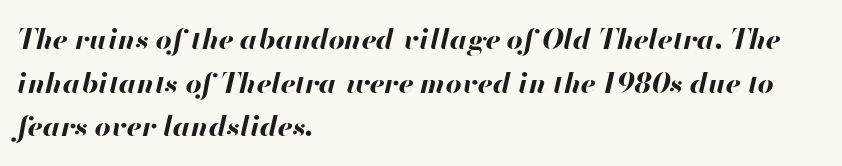
{"italic": "yes", "lean": "right", "slant_degrees": 13, "bold": "yes", "weight": "bold", "width": "normal", "stroke_contrast": "high", "x_height": "small", "monospaced": "no", "underline": "no", "align": "left", "line_spacing": "normal", "line_spacing_ratio": 1.56, "letter_spacing": "normal", "letter_spacing_em": 0.0, "glyph_px": 28}
